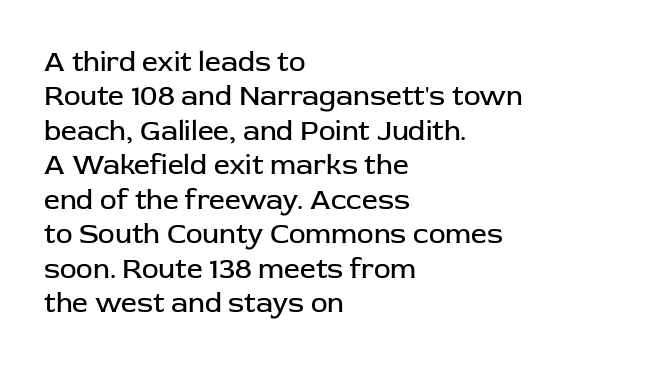
{"serif": "no", "italic": "no", "bold": "no", "weight": "regular", "width": "normal", "stroke_contrast": "low", "x_height": "medium", "monospaced": "no", "underline": "no", "align": "left", "line_spacing_ratio": 1.23, "letter_spacing": "normal", "letter_spacing_em": 0.0, "glyph_px": 28}
